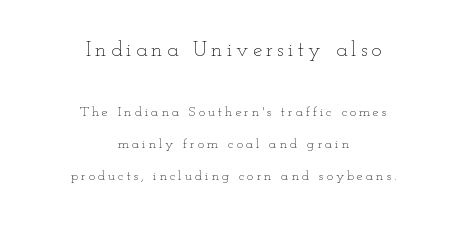
The weight tops out at a normal text grade. Reading top to bottom, the characters get smaller at the block break. The vertical gap from one line to the next is large. The whitespace from short lines is split evenly between both sides. Observe the wide spacing: letters keep a clear distance from each other.
